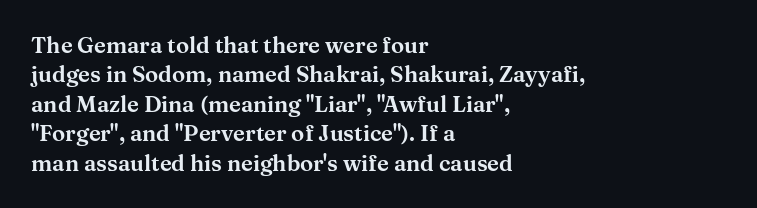
{"italic": "no", "underline": "no", "align": "left", "line_spacing": "normal", "line_spacing_ratio": 1.34, "letter_spacing": "normal", "letter_spacing_em": 0.0, "glyph_px": 22}
